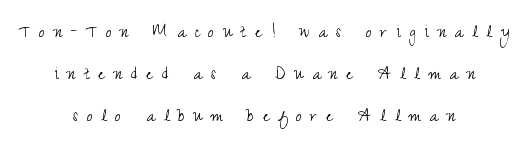
Q: Is the text bold? A: No.
Q: Is the text italic (slanted)? A: No, it is upright.
Q: Is the text underlined? A: No.
Q: How is the paragraph aligned? A: Centered.
Q: Is the spacing between letters normal or unusually wide? A: Unusually wide.
Q: Is the spacing between lines tight, normal or loose? A: Loose.
